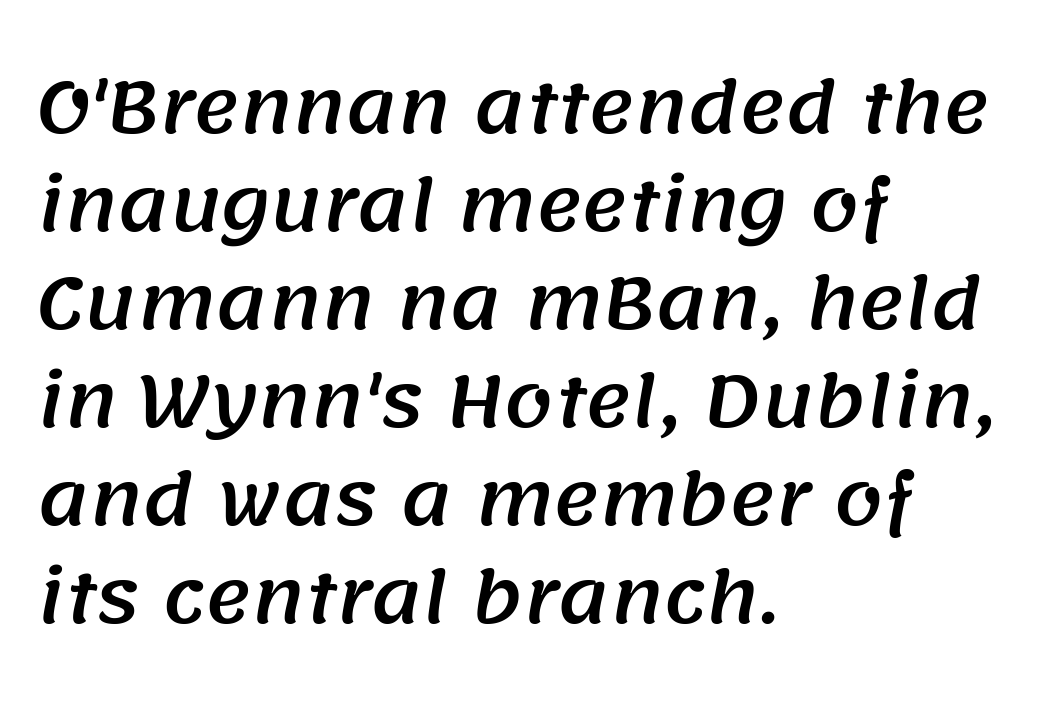
{"serif": "no", "width": "normal", "stroke_contrast": "medium", "x_height": "large", "monospaced": "no", "underline": "no", "align": "left", "line_spacing": "normal", "line_spacing_ratio": 1.4, "letter_spacing": "normal", "letter_spacing_em": 0.0, "glyph_px": 70}
